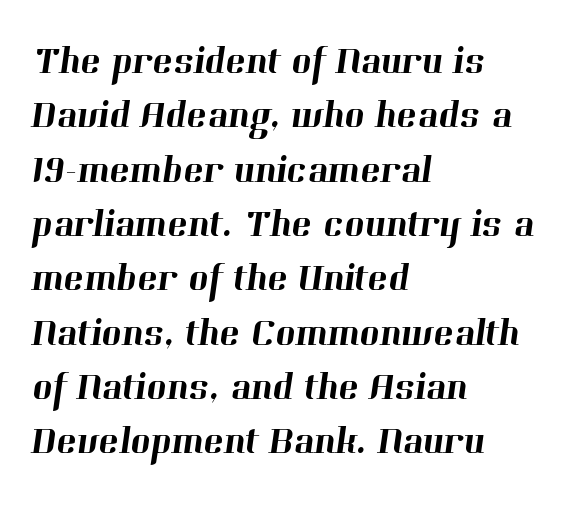
{"serif": "yes", "width": "normal", "stroke_contrast": "high", "x_height": "medium", "monospaced": "no", "underline": "no", "align": "left", "line_spacing": "normal", "line_spacing_ratio": 1.43, "letter_spacing": "normal", "letter_spacing_em": 0.0, "glyph_px": 38}
